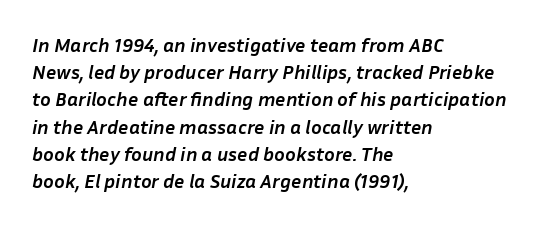
Q: Is the text bold? A: Yes.
Q: Is the text italic (slanted)? A: Yes, it leans right by about 10 degrees.
Q: Is the text underlined? A: No.
Q: How is the paragraph aligned? A: Left-aligned.
Q: Is the spacing between letters normal or unusually wide? A: Normal.
Q: Is the spacing between lines tight, normal or loose? A: Normal.
